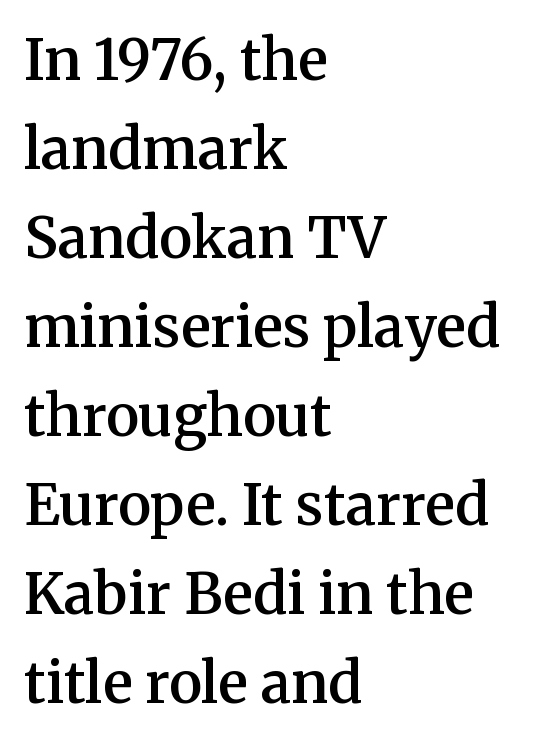
The image shows 56 px semibold serif type, upright; set left-aligned, normal line spacing (1.59x), normal letter spacing, not underlined; medium stroke contrast and a medium x-height.
